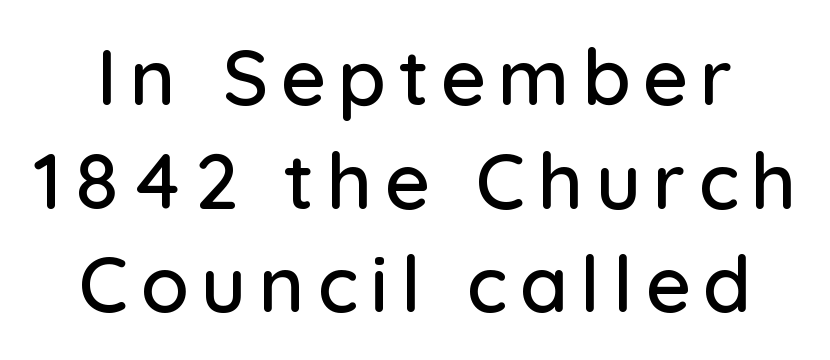
Beneath every word, the page is bare. Is there any slant? The stems are plumb. Check where the strokes stop: nothing finishes them off — pure sans. The lines sit at an ordinary, default distance from one another.
